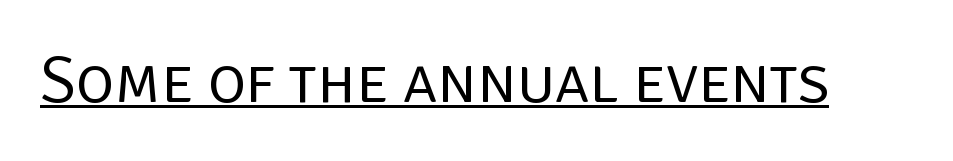
{"serif": "no", "italic": "no", "bold": "no", "weight": "regular", "width": "normal", "stroke_contrast": "low", "x_height": "large", "monospaced": "no", "underline": "yes", "letter_spacing": "normal", "letter_spacing_em": 0.0, "glyph_px": 65}
